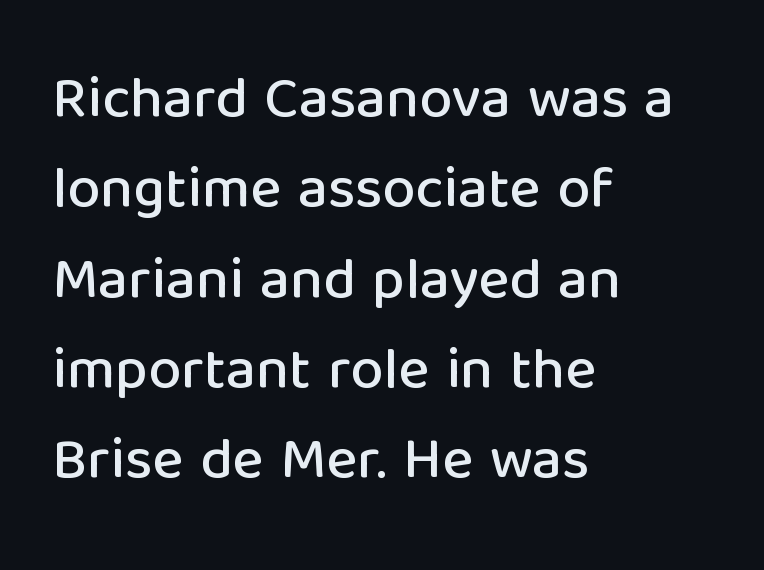
The image shows 59 px sans-serif type, upright; set left-aligned, normal line spacing (1.53x), normal letter spacing, not underlined; low stroke contrast and a medium x-height.
